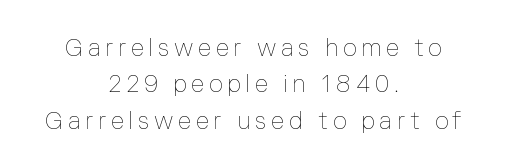
Q: Is the text bold? A: No.
Q: Is the text italic (slanted)? A: No, it is upright.
Q: Is the text underlined? A: No.
Q: How is the paragraph aligned? A: Centered.
Q: Is the spacing between lines tight, normal or loose? A: Normal.
